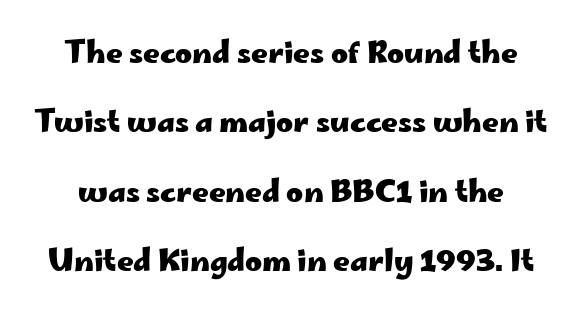
Q: Is the text bold? A: Yes.
Q: Is the text italic (slanted)? A: No, it is upright.
Q: Is the typeface a serif or a sans-serif typeface? A: Sans-serif.
Q: Is the text underlined? A: No.
Q: Is the spacing between letters normal or unusually wide? A: Normal.
Q: Is the spacing between lines tight, normal or loose? A: Loose.
Q: Width (condensed, normal, or wide)? A: Wide.
Q: Stroke contrast? A: Low.
Q: x-height? A: Small.
Q: Monospaced? A: No.
